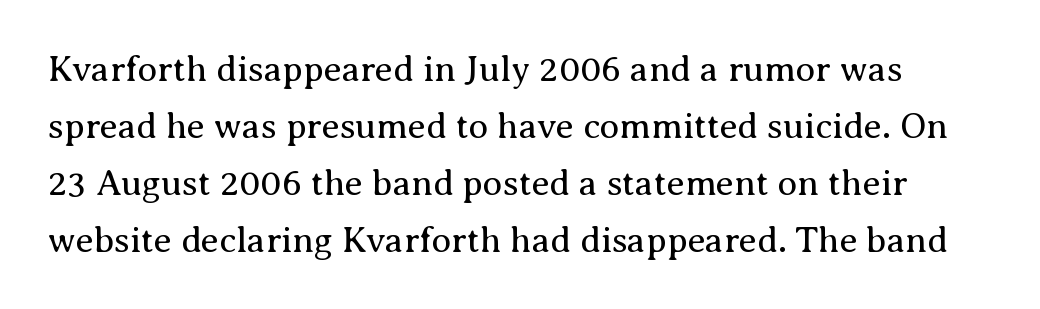
{"serif": "yes", "italic": "no", "bold": "no", "weight": "regular", "width": "normal", "stroke_contrast": "medium", "x_height": "medium", "monospaced": "no", "underline": "no", "line_spacing": "normal", "line_spacing_ratio": 1.58, "letter_spacing": "normal", "letter_spacing_em": 0.0, "glyph_px": 36}
